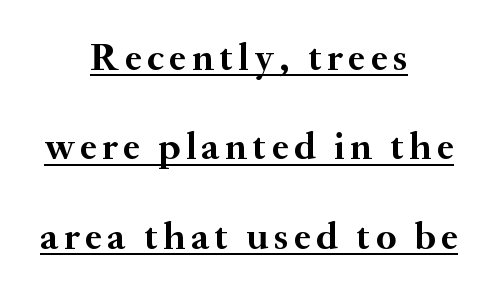
Q: Is the text bold? A: Yes.
Q: Is the text italic (slanted)? A: No, it is upright.
Q: Is the typeface a serif or a sans-serif typeface? A: Serif.
Q: Is the text underlined? A: Yes.
Q: How is the paragraph aligned? A: Centered.
Q: Is the spacing between lines tight, normal or loose? A: Loose.
Q: Width (condensed, normal, or wide)? A: Normal.
Q: Stroke contrast? A: Medium.
Q: x-height? A: Small.
Q: Monospaced? A: No.
